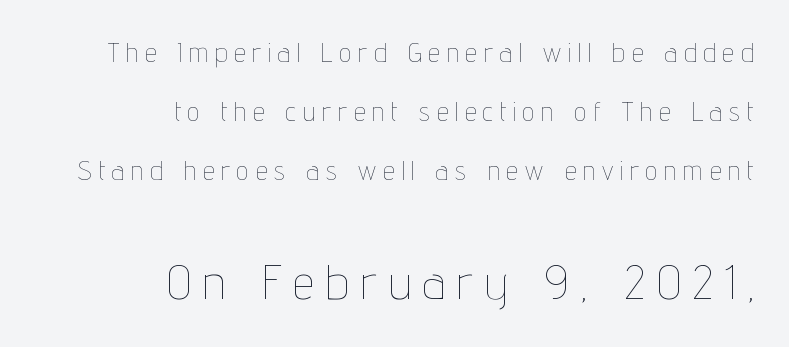
The image shows 48 px thin, condensed type, upright; set right-aligned, loose line spacing (2.19x), unusually wide letter spacing (+0.26 em), not underlined; the second (bottom) block is 1.78x larger; low stroke contrast and a medium x-height.
